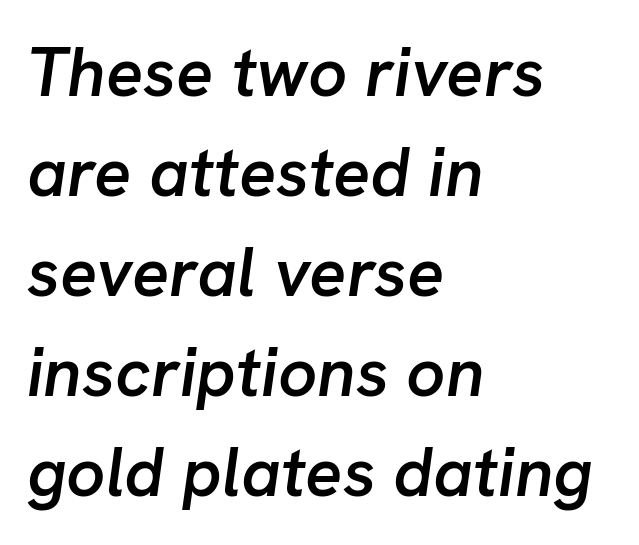
The image shows 69 px semibold type, italic (leaning right); set left-aligned, normal line spacing (1.45x), normal letter spacing, not underlined; low stroke contrast and a medium x-height.
